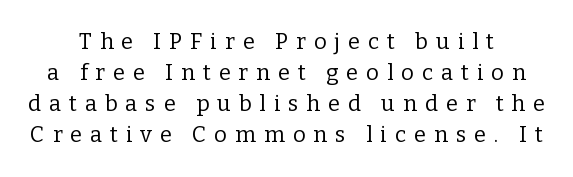
The image shows 22 px text type, upright; set normal line spacing (1.41x), unusually wide letter spacing (+0.36 em), not underlined.
